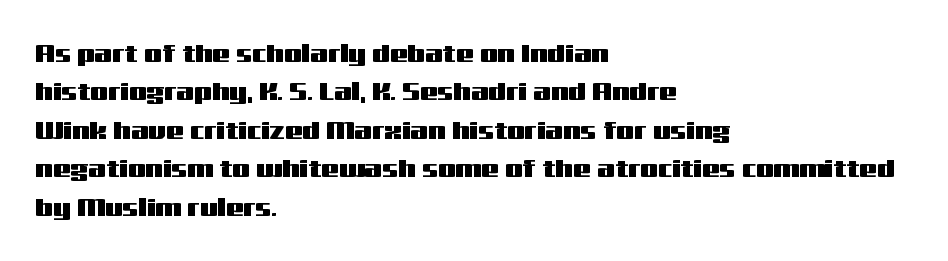
Q: Is the text italic (slanted)? A: No, it is upright.
Q: Is the text underlined? A: No.
Q: How is the paragraph aligned? A: Left-aligned.
Q: Is the spacing between letters normal or unusually wide? A: Normal.
Q: Is the spacing between lines tight, normal or loose? A: Normal.
